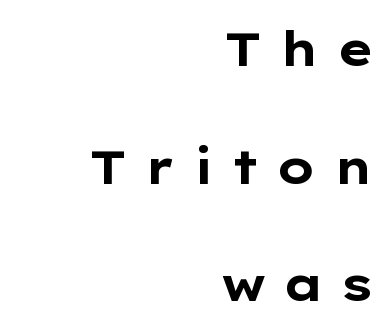
{"serif": "no", "italic": "no", "bold": "yes", "weight": "bold", "width": "wide", "stroke_contrast": "low", "x_height": "medium", "monospaced": "no", "underline": "no", "align": "right", "line_spacing": "loose", "line_spacing_ratio": 2.45, "letter_spacing": "wide", "letter_spacing_em": 0.34, "glyph_px": 48}
